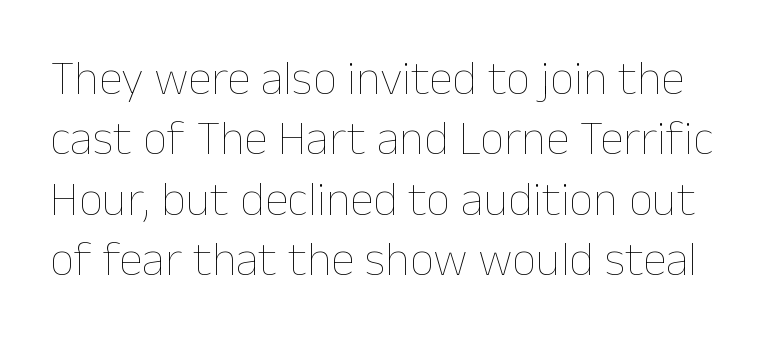
The image shows 48 px thin type, upright; set normal line spacing (1.26x), normal letter spacing, not underlined; low stroke contrast and a medium x-height.
